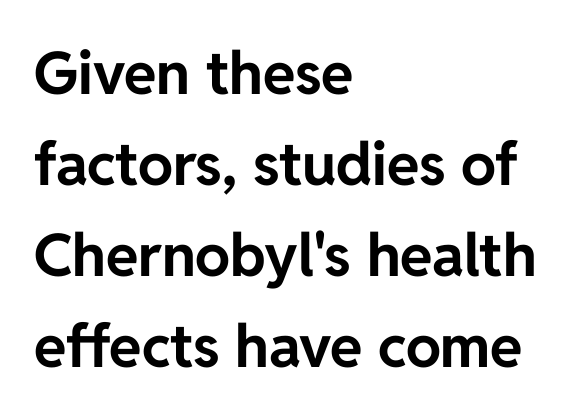
How are the letters spaced? Ordinarily, with no added tracking. The lettering holds an erect, upright posture throughout. Bold? Absolutely — the strokes are thick and heavy. Any mark beneath the type? The region is blank. The lines in this sample share a left origin and differ only in where they stop. A typesetter would label this face a sans.
